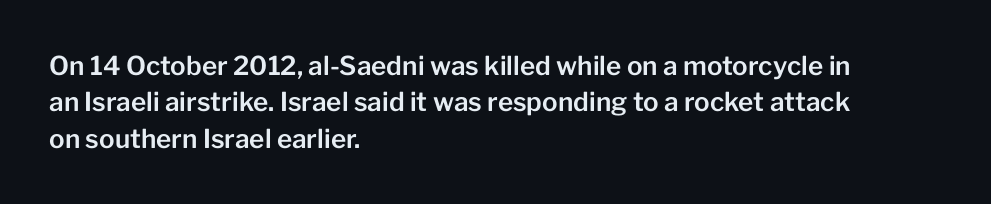
{"italic": "no", "underline": "no", "align": "left", "line_spacing": "normal", "line_spacing_ratio": 1.4, "letter_spacing": "normal", "letter_spacing_em": 0.0, "glyph_px": 26}
